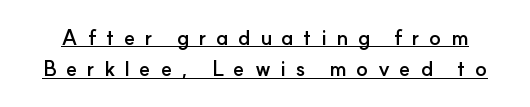
The lettering holds an erect, upright posture throughout. Does the leading feel generous? No, just average. A dark, heavy texture on the line: the type is bold. Decoration check: the copy is underlined. The gaps between neighbouring characters are conspicuously large.
